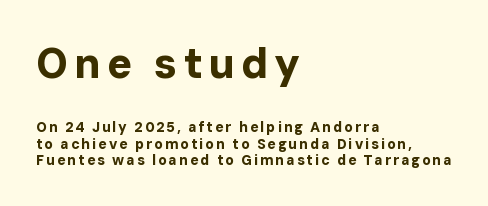
{"serif": "no", "italic": "no", "bold": "yes", "weight": "bold", "width": "normal", "stroke_contrast": "low", "x_height": "medium", "monospaced": "no", "underline": "no", "align": "left", "line_spacing_ratio": 1.16, "larger_block": "first", "size_ratio": 3.0, "glyph_px": 42}
